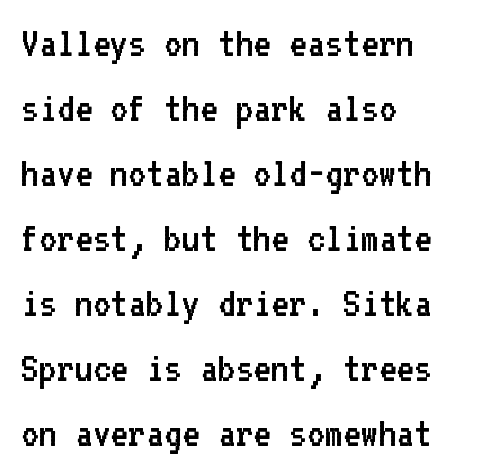
Nope, not italic — everything's standing straight. Compared with typical paragraphs, the rows here are spaced about the same. A sans-serif font was chosen for this passage. Plain, unruled lines of type.
